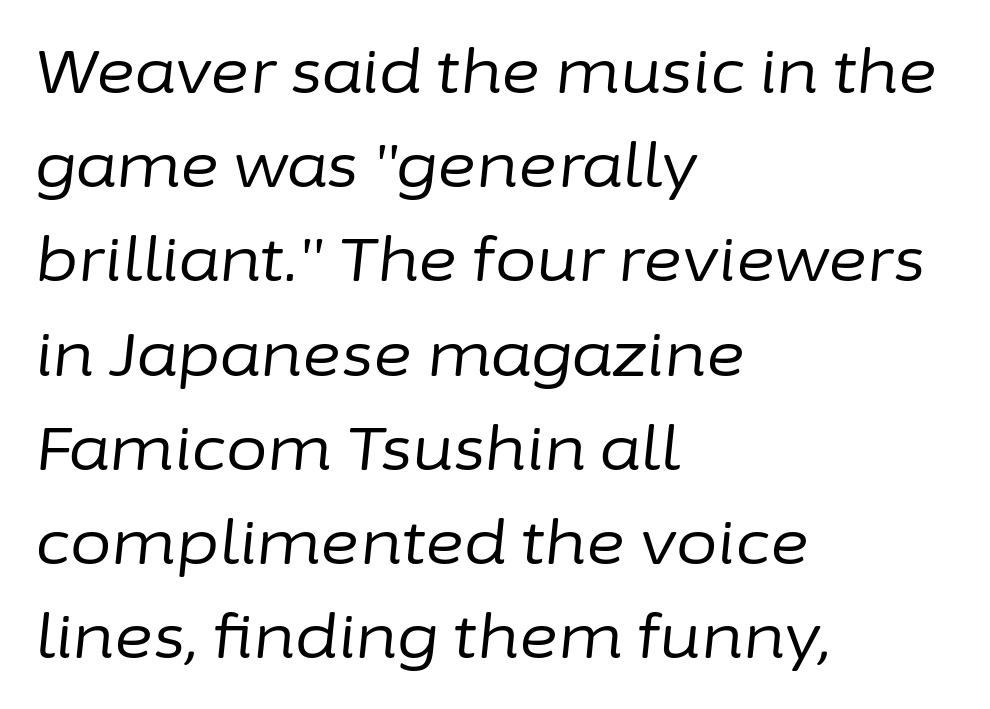
The image shows 60 px regular-weight type, italic (leaning right); set left-aligned, normal line spacing (1.57x), normal letter spacing, not underlined; low stroke contrast and a medium x-height.
